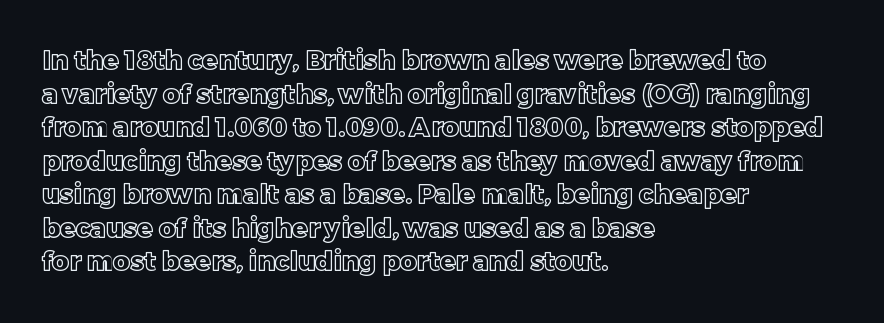
The image shows 26 px text type, upright; set left-aligned, normal line spacing (1.29x), normal letter spacing, not underlined.
